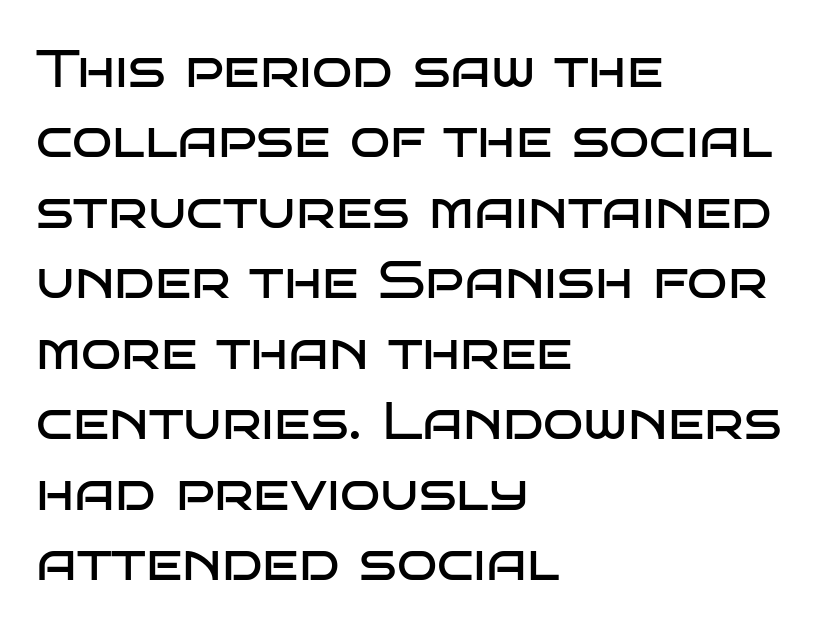
Stroke mass is kept to a normal reading level or below. Does the copy run flush right? No — it runs flush left. The string is rendered with underlining switched off. Whoever set this chose a conventional vertical rhythm.
